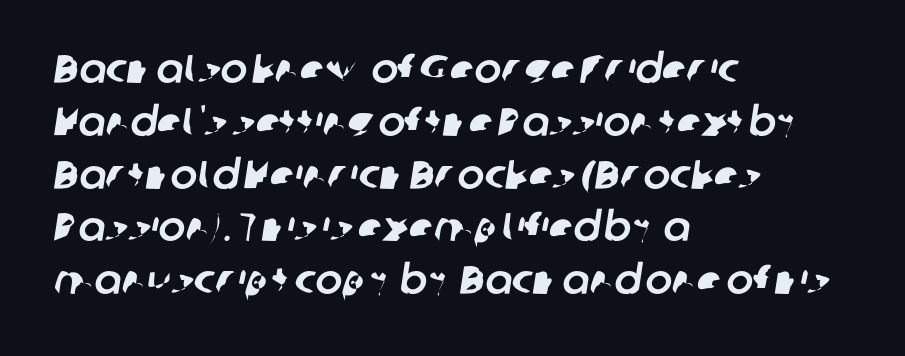
Does the leading feel generous? No, just average. Does the type have serifs? No, each stem ends abruptly. Compared with a centered layout, this one pins lines to the left instead. These lines are rendered in a variable-pitch font. Letter spacing: default. The space beneath each line is pristine and unruled.
